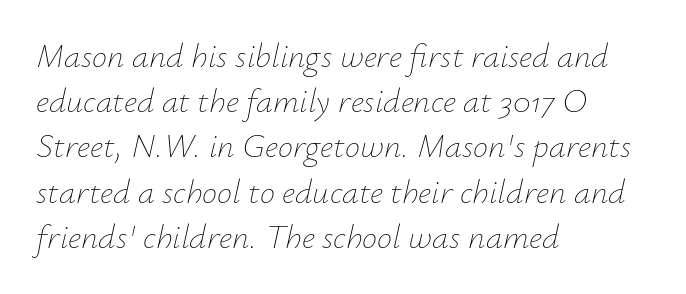
The image shows 34 px thin type, italic (leaning right); set left-aligned, normal line spacing (1.33x), normal letter spacing, not underlined; low stroke contrast and a small x-height.
